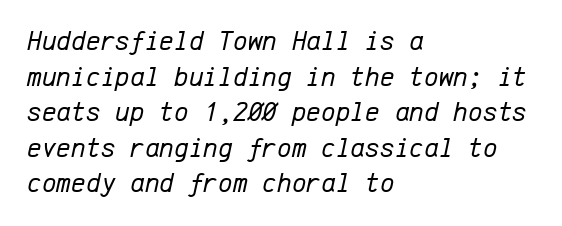
{"italic": "yes", "lean": "right", "slant_degrees": 12, "bold": "no", "weight": "regular", "width": "normal", "stroke_contrast": "low", "x_height": "medium", "monospaced": "yes", "underline": "no", "align": "left", "line_spacing": "normal", "line_spacing_ratio": 1.27, "letter_spacing": "normal", "letter_spacing_em": 0.0, "glyph_px": 28}
